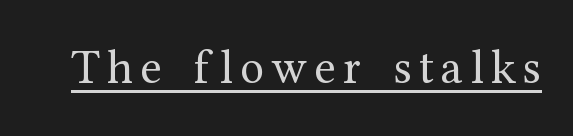
Q: Is the text bold? A: No.
Q: Is the text italic (slanted)? A: No, it is upright.
Q: Is the typeface a serif or a sans-serif typeface? A: Serif.
Q: Is the text underlined? A: Yes.
Q: Width (condensed, normal, or wide)? A: Normal.
Q: Stroke contrast? A: Medium.
Q: x-height? A: Medium.
Q: Monospaced? A: No.
